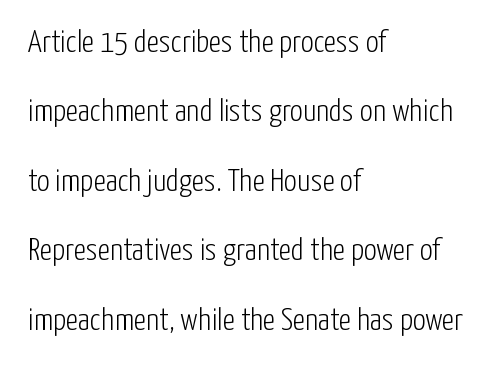
The rendering uses natural spacing where letterforms have individual widths. This block would shrink considerably if given ordinary leading; it's expanded now. Check where the strokes stop: nothing finishes them off — pure sans. Does extra space separate the letters? No, they use regular spacing. Reading down the block, your eye returns to a fixed left position each line. It's the straight-up-and-down kind of type.
